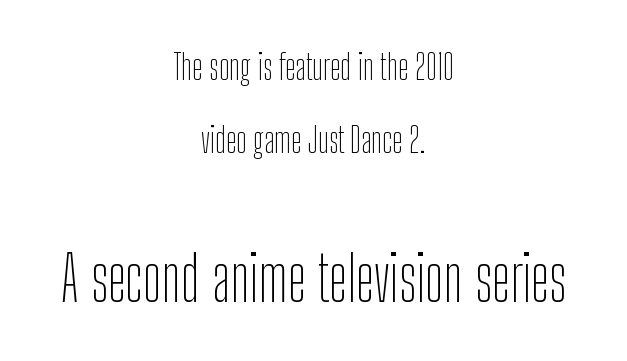
Q: Is the text bold? A: No.
Q: Is the text italic (slanted)? A: No, it is upright.
Q: Is the typeface a serif or a sans-serif typeface? A: Sans-serif.
Q: Is the text underlined? A: No.
Q: How is the paragraph aligned? A: Centered.
Q: Is the spacing between letters normal or unusually wide? A: Normal.
Q: Is the spacing between lines tight, normal or loose? A: Loose.
Q: Which block of text is set in a larger size, the first (top) or the second (bottom)? A: The second (bottom) one.
Q: Width (condensed, normal, or wide)? A: Condensed.
Q: Stroke contrast? A: Low.
Q: x-height? A: Medium.
Q: Monospaced? A: No.
